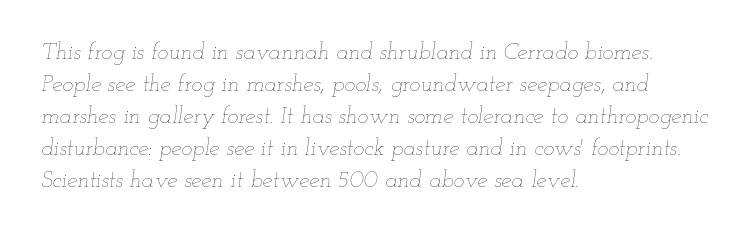
Q: Is the text bold? A: No.
Q: Is the text italic (slanted)? A: Yes, it leans right by about 12 degrees.
Q: Is the text underlined? A: No.
Q: How is the paragraph aligned? A: Left-aligned.
Q: Is the spacing between letters normal or unusually wide? A: Normal.
Q: Is the spacing between lines tight, normal or loose? A: Normal.
